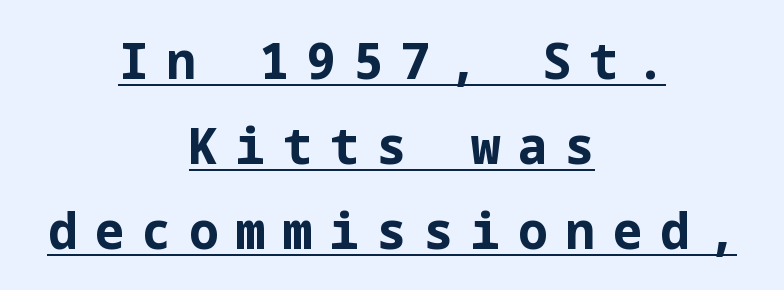
{"serif": "no", "italic": "no", "bold": "yes", "weight": "bold", "width": "normal", "stroke_contrast": "low", "x_height": "medium", "underline": "yes", "align": "center", "line_spacing_ratio": 1.73, "letter_spacing": "wide", "letter_spacing_em": 0.36, "glyph_px": 49}
